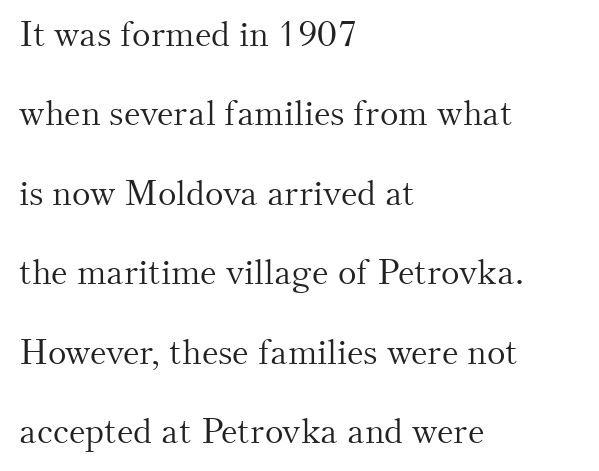
{"serif": "yes", "italic": "no", "bold": "no", "weight": "light", "width": "normal", "stroke_contrast": "medium", "x_height": "small", "monospaced": "no", "underline": "no", "align": "left", "line_spacing": "loose", "line_spacing_ratio": 2.27, "letter_spacing": "normal", "letter_spacing_em": 0.0, "glyph_px": 35}
